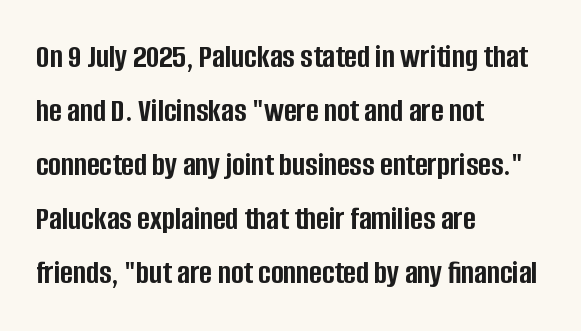
Weight check: bold — yes, fully. Descender tails drop into unmarked territory. The face used here is rendered with its standard letterfit. Do the letters lean? They stand straight. The designer went with a sans here, leaving each stem footless. Teacher's note: observe the even left margin — that is flush-left alignment.
